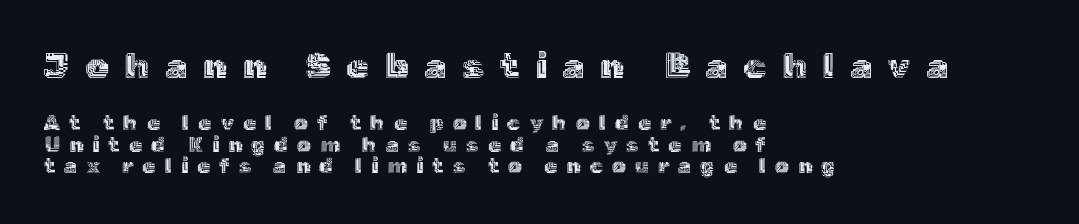
Q: Is the text italic (slanted)? A: No, it is upright.
Q: Is the text underlined? A: No.
Q: How is the paragraph aligned? A: Left-aligned.
Q: Is the spacing between letters normal or unusually wide? A: Unusually wide.
Q: Is the spacing between lines tight, normal or loose? A: Tight.
Q: Which block of text is set in a larger size, the first (top) or the second (bottom)? A: The first (top) one.
Q: Width (condensed, normal, or wide)? A: Normal.
Q: x-height? A: Medium.
Q: Monospaced? A: No.
